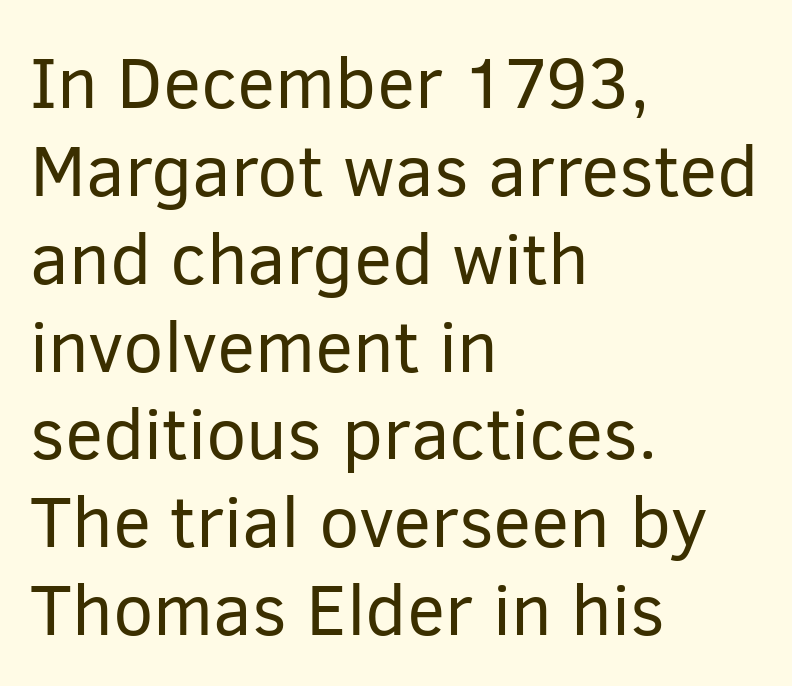
Q: Is the text bold? A: No.
Q: Is the text italic (slanted)? A: No, it is upright.
Q: Is the typeface a serif or a sans-serif typeface? A: Sans-serif.
Q: Is the text underlined? A: No.
Q: How is the paragraph aligned? A: Left-aligned.
Q: Is the spacing between letters normal or unusually wide? A: Normal.
Q: Width (condensed, normal, or wide)? A: Normal.
Q: Stroke contrast? A: Low.
Q: x-height? A: Medium.
Q: Monospaced? A: No.
